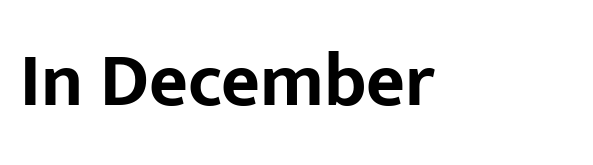
Q: Is the text bold? A: Yes.
Q: Is the text italic (slanted)? A: No, it is upright.
Q: Is the typeface a serif or a sans-serif typeface? A: Sans-serif.
Q: Is the text underlined? A: No.
Q: How is the paragraph aligned? A: Left-aligned.
Q: Is the spacing between letters normal or unusually wide? A: Normal.
Q: Width (condensed, normal, or wide)? A: Normal.
Q: Stroke contrast? A: Low.
Q: x-height? A: Medium.
Q: Monospaced? A: No.
